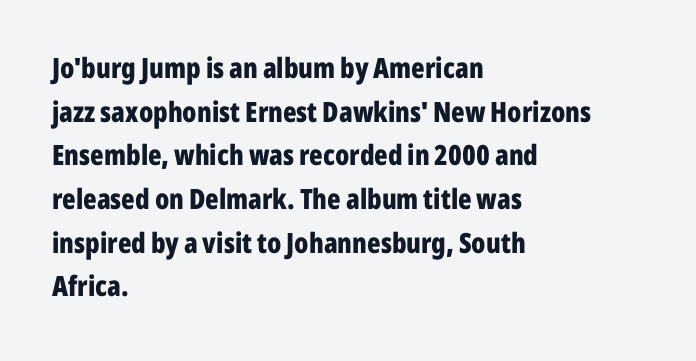
{"serif": "no", "italic": "no", "bold": "yes", "weight": "bold", "width": "condensed", "stroke_contrast": "low", "x_height": "medium", "monospaced": "no", "underline": "no", "align": "left", "line_spacing": "normal", "line_spacing_ratio": 1.56, "letter_spacing": "normal", "letter_spacing_em": 0.0, "glyph_px": 28}
